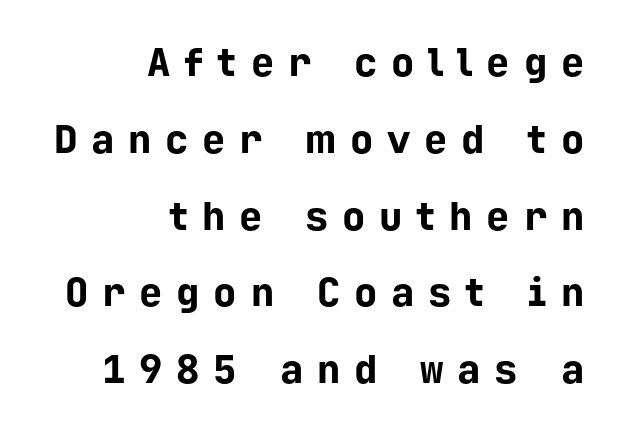
The image shows 39 px bold sans-serif type, upright, monospaced; set right-aligned, loose line spacing (1.97x), unusually wide letter spacing (+0.35 em), not underlined; low stroke contrast and a medium x-height.
